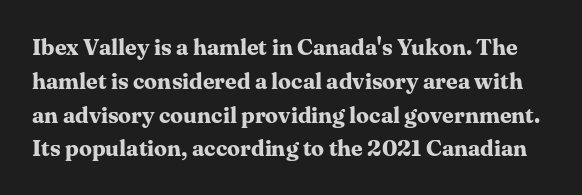
{"italic": "no", "bold": "yes", "underline": "no", "line_spacing": "normal", "line_spacing_ratio": 1.47, "letter_spacing": "normal", "letter_spacing_em": 0.0, "glyph_px": 23}
